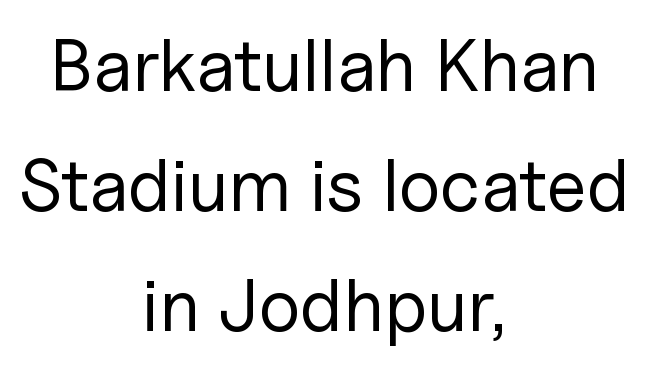
The image shows 74 px regular-weight sans-serif type, upright; set centered, normal line spacing (1.62x), normal letter spacing, not underlined; low stroke contrast and a medium x-height.
